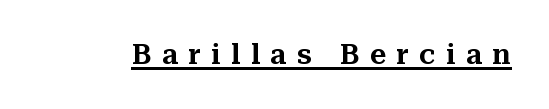
Q: Is the text italic (slanted)? A: No, it is upright.
Q: Is the typeface a serif or a sans-serif typeface? A: Serif.
Q: Is the text underlined? A: Yes.
Q: Is the spacing between letters normal or unusually wide? A: Unusually wide.
Q: Width (condensed, normal, or wide)? A: Normal.
Q: Stroke contrast? A: Medium.
Q: x-height? A: Medium.
Q: Monospaced? A: No.
